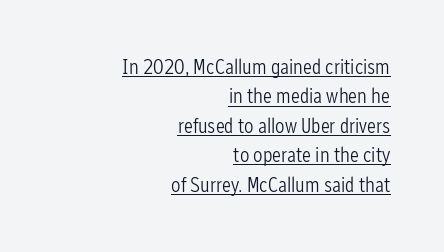
{"italic": "no", "bold": "no", "underline": "yes", "align": "right", "line_spacing": "normal", "line_spacing_ratio": 1.4, "letter_spacing": "normal", "letter_spacing_em": 0.0, "glyph_px": 21}
